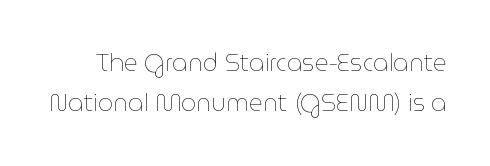
The image shows 24 px text type, upright; set normal line spacing (1.67x), normal letter spacing, not underlined.
